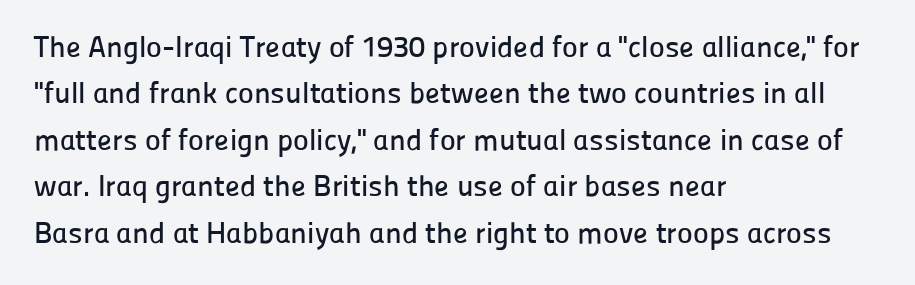
The image shows 30 px sans-serif type, upright; set left-aligned, normal line spacing (1.55x), normal letter spacing, not underlined; low stroke contrast and a medium x-height.
